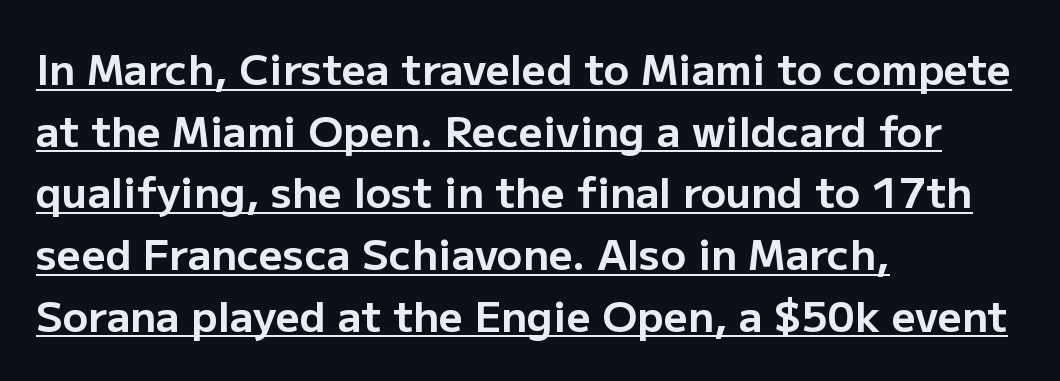
Q: Is the text bold? A: Yes.
Q: Is the text italic (slanted)? A: No, it is upright.
Q: Is the typeface a serif or a sans-serif typeface? A: Sans-serif.
Q: Is the text underlined? A: Yes.
Q: How is the paragraph aligned? A: Left-aligned.
Q: Is the spacing between letters normal or unusually wide? A: Normal.
Q: Is the spacing between lines tight, normal or loose? A: Normal.
Q: Width (condensed, normal, or wide)? A: Normal.
Q: Stroke contrast? A: Low.
Q: x-height? A: Medium.
Q: Monospaced? A: No.
